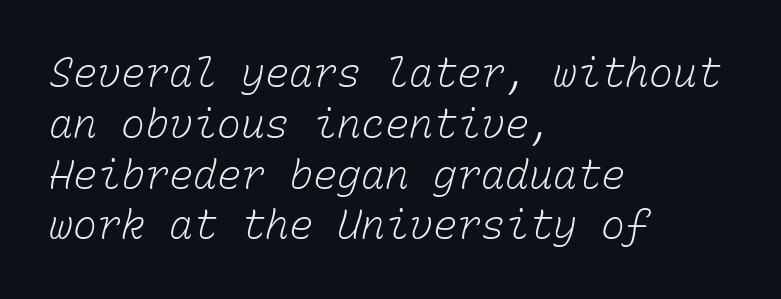
Every character here occupies the same horizontal width, giving the sample a typewriter-like rhythm. The leading is moderate, giving the passage an even texture. Short note: letters normally spaced. These lines are set flush left with a ragged right edge. Underline: absent.
